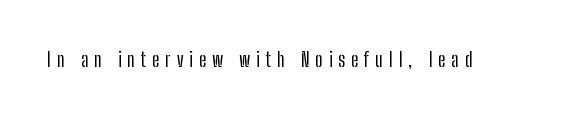
The passage shown is not underscored anywhere. The letters are spread apart with noticeably loose tracking. This sample uses an upright cut, with every glyph sitting square on the baseline.
